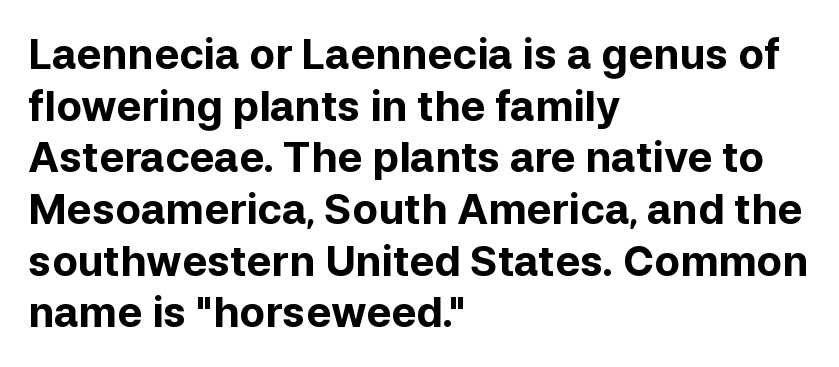
{"serif": "no", "italic": "no", "bold": "yes", "weight": "bold", "width": "normal", "stroke_contrast": "low", "x_height": "medium", "monospaced": "no", "underline": "no", "align": "left", "line_spacing_ratio": 1.23, "letter_spacing": "normal", "letter_spacing_em": 0.0, "glyph_px": 42}
